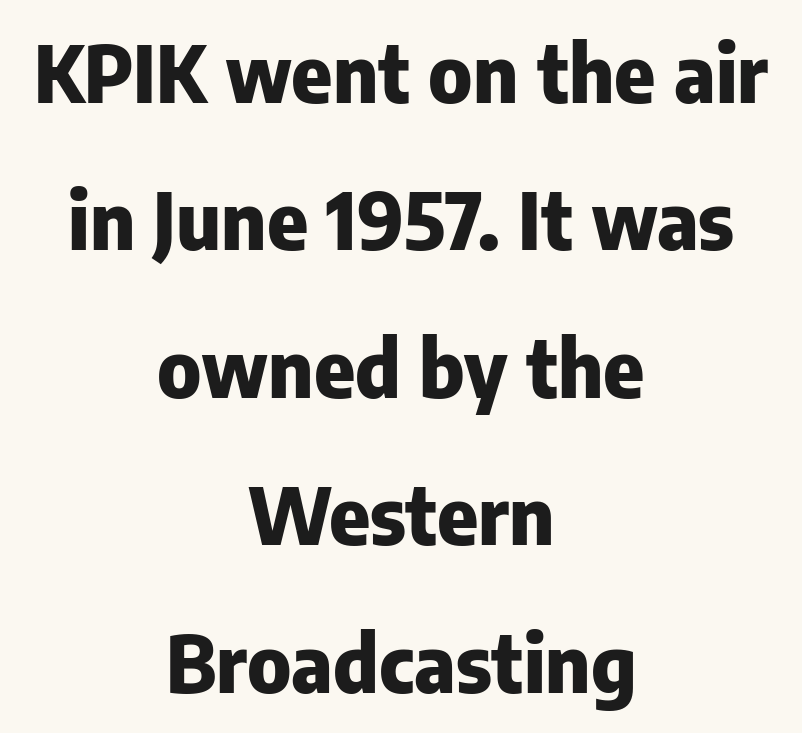
{"serif": "no", "italic": "no", "bold": "yes", "weight": "heavy", "width": "normal", "stroke_contrast": "low", "x_height": "medium", "monospaced": "no", "underline": "no", "align": "center", "line_spacing_ratio": 1.89, "letter_spacing": "normal", "letter_spacing_em": 0.0, "glyph_px": 78}
